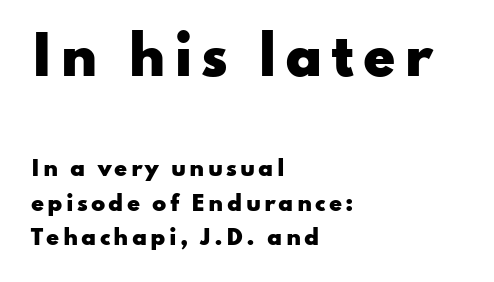
The image shows 52 px heavy, wide sans-serif type, upright; set left-aligned, normal line spacing (1.63x), not underlined; the first (top) block is 2.48x larger; low stroke contrast and a small x-height.
